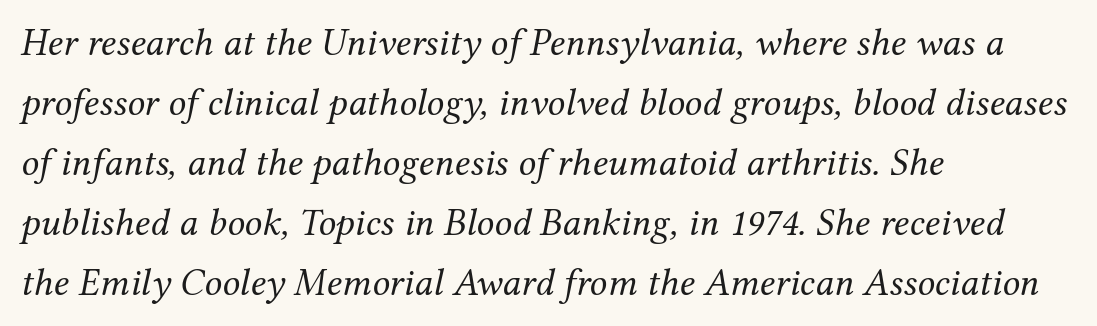
{"serif": "yes", "italic": "yes", "lean": "right", "slant_degrees": 12, "bold": "no", "weight": "regular", "width": "normal", "stroke_contrast": "medium", "x_height": "medium", "monospaced": "no", "underline": "no", "align": "left", "line_spacing": "normal", "line_spacing_ratio": 1.54, "letter_spacing": "normal", "letter_spacing_em": 0.0, "glyph_px": 39}
